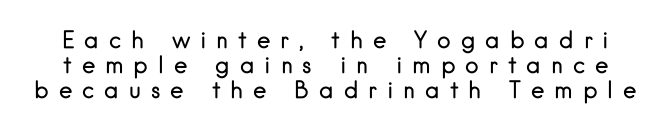
Q: Is the text bold? A: No.
Q: Is the text italic (slanted)? A: No, it is upright.
Q: Is the text underlined? A: No.
Q: Is the spacing between letters normal or unusually wide? A: Unusually wide.
Q: Is the spacing between lines tight, normal or loose? A: Tight.
